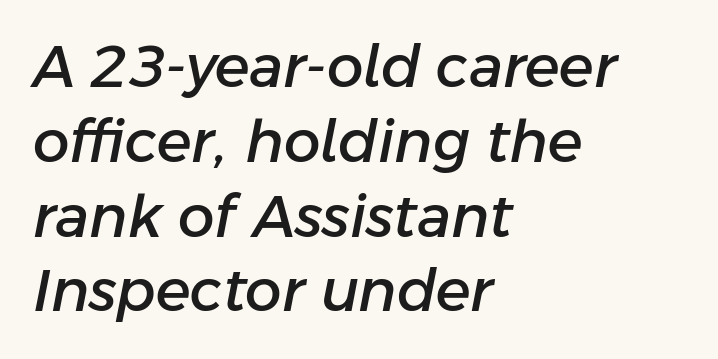
This sample keeps an unexceptional amount of space between lines. Quick note: italic. This rendering features lettering with no underline. Compared with typical body copy, the letter spacing here is the same. Note the varied advance widths — an 'i' is clearly narrower than an 'm'. Compared with a centered layout, this one pins lines to the left instead.
